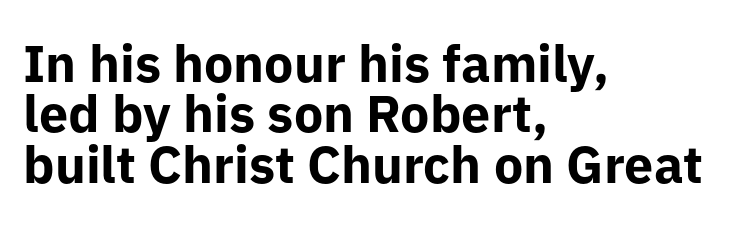
{"serif": "no", "italic": "no", "bold": "yes", "weight": "bold", "width": "normal", "stroke_contrast": "low", "x_height": "medium", "monospaced": "no", "underline": "no", "align": "left", "line_spacing": "tight", "line_spacing_ratio": 0.97, "letter_spacing": "normal", "letter_spacing_em": 0.0, "glyph_px": 52}
